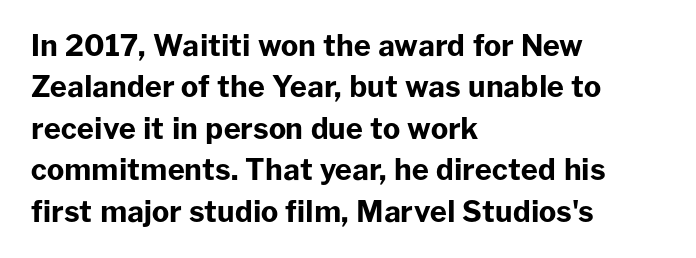
Layout note: lines flush left. Ordinary non-slanted type is in use. Look at the bottom of the vertical strokes: they stop flat, with no serifs. The letters sit at their default tracking, neither squeezed nor spread. Quick note: underline off.
